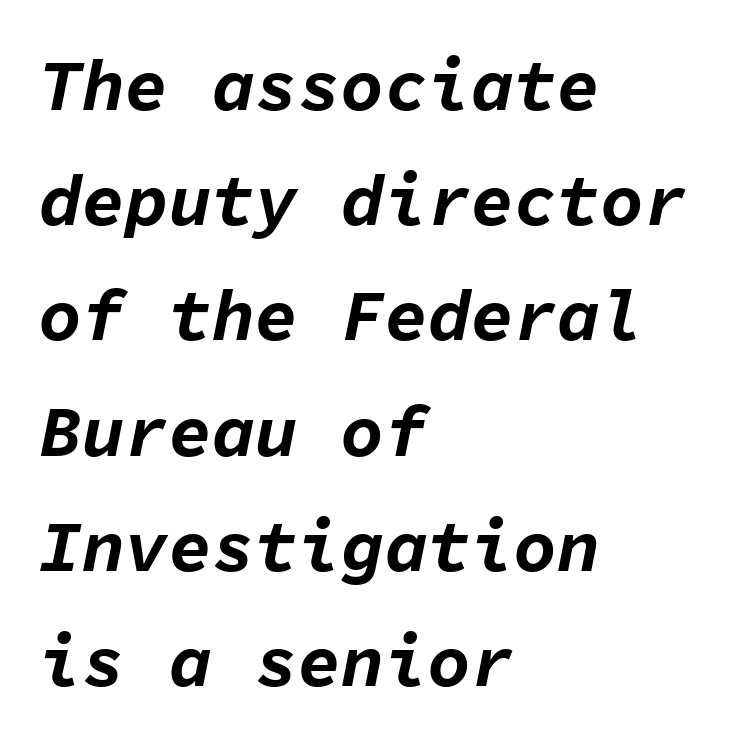
Which margin do the lines hug? The left one — the right edge is uneven. Emphasis-style slanted type is in use. A typesetter would call this leading conventional body-copy spacing. The letters march in equal steps, a hallmark of fixed-pitch type.
